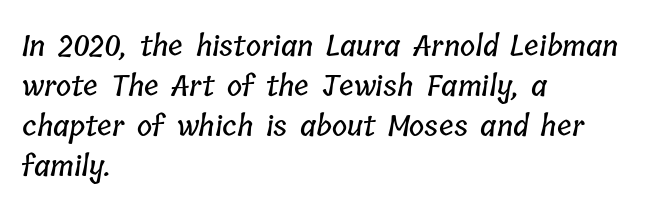
Is this a fixed-width face? No — the glyphs have proportional, varying widths. You could call the tracking neutral — neither tight nor loose. The lines in this sample share a left origin and differ only in where they stop. Honestly, there is no underline to notice here at all.
